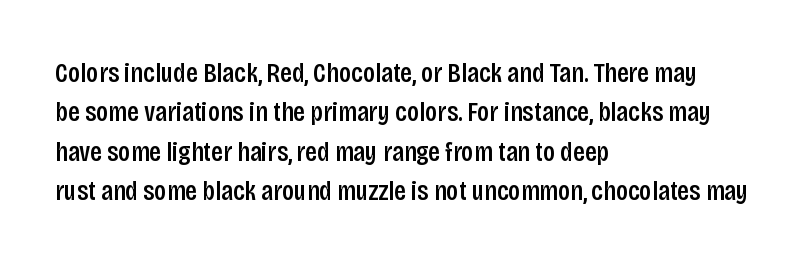
This block has exactly the height ordinary leading produces. What kind of face is this? One without serifs — a sans. You could call the tracking neutral — neither tight nor loose. Alignment: flush left.
